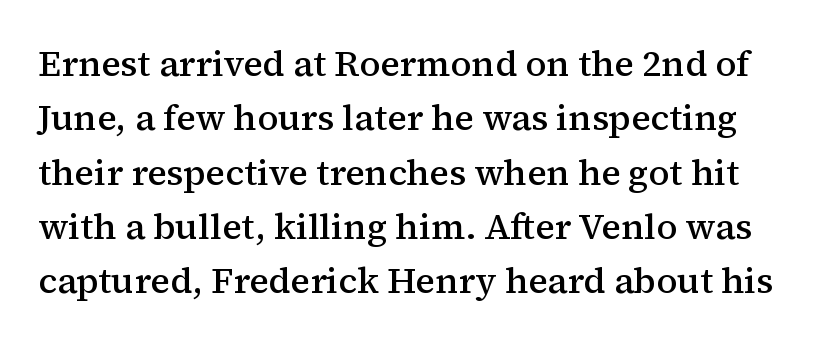
Q: Is the text bold? A: Semi-bold.
Q: Is the text italic (slanted)? A: No, it is upright.
Q: Is the typeface a serif or a sans-serif typeface? A: Serif.
Q: Is the text underlined? A: No.
Q: Is the spacing between letters normal or unusually wide? A: Normal.
Q: Is the spacing between lines tight, normal or loose? A: Normal.
Q: Width (condensed, normal, or wide)? A: Normal.
Q: Stroke contrast? A: Medium.
Q: x-height? A: Medium.
Q: Monospaced? A: No.
